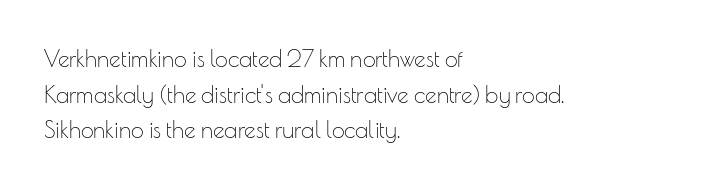
{"italic": "no", "bold": "no", "underline": "no", "align": "left", "line_spacing": "normal", "line_spacing_ratio": 1.55, "letter_spacing": "normal", "letter_spacing_em": 0.0, "glyph_px": 23}
